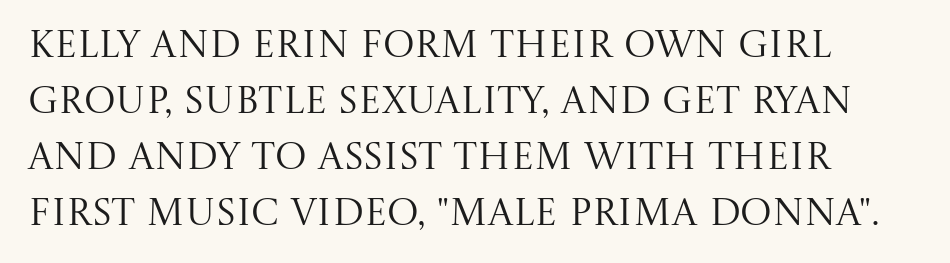
Tracking here is standard; glyphs follow each other at the usual distance. Underlining? Definitely not there. Little horizontal feet cap the strokes, marking this as serif type. The ragged edge is on the right, which tells us the setting is flush left.
